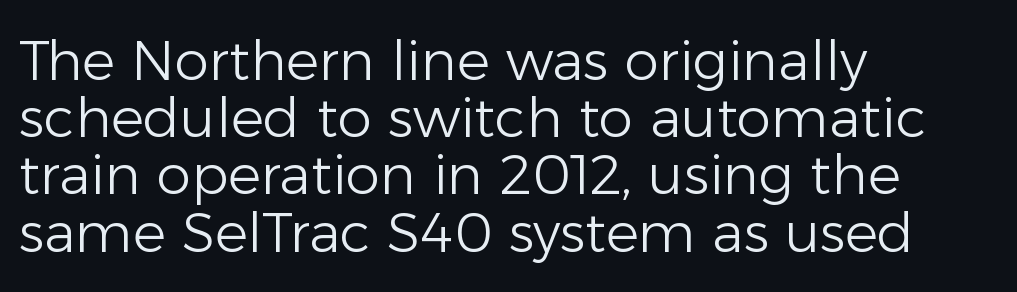
A student would call this left alignment; a typographer would say flush left, rag right. Rendered with straight, roman letterforms. Between one letter and the next there's only the usual sliver of space. Does the type have serifs? No, each stem ends abruptly. Here the designer chose a conventional face with non-uniform glyph widths.
